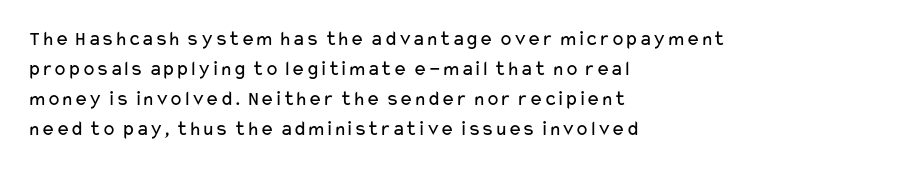
Compared with typical body copy, the letter spacing here is the same. The text block is weighted toward the left margin, trailing off unevenly rightward. The foot of each line stays bare and open. Evenly set lines give the paragraph a standard silhouette. Stroke thickness stays within the range of a standard reading face or lighter.
